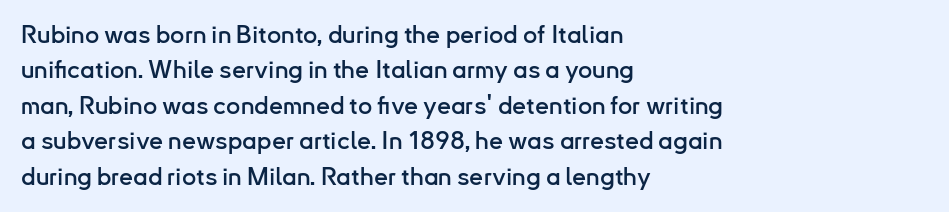
{"italic": "no", "underline": "no", "align": "left", "line_spacing": "normal", "line_spacing_ratio": 1.42, "letter_spacing": "normal", "letter_spacing_em": 0.0, "glyph_px": 25}
